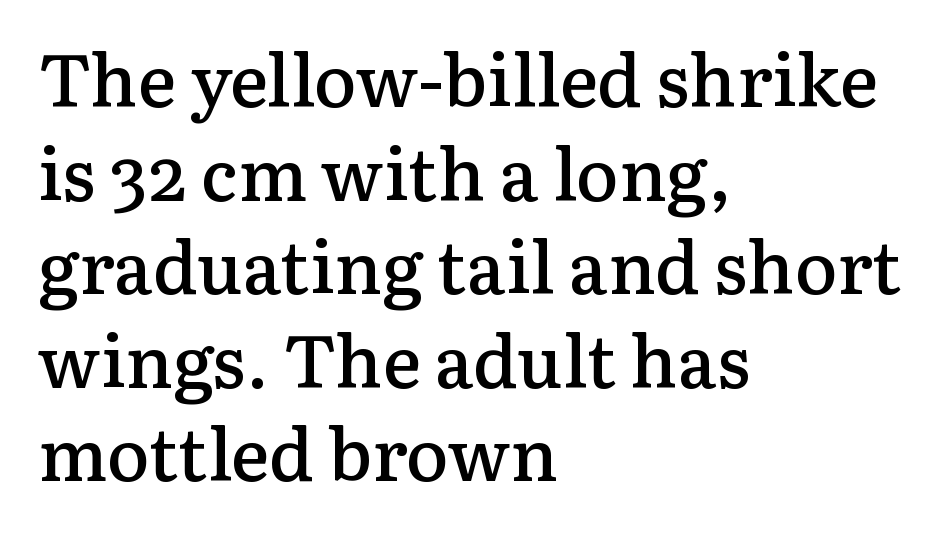
Leftover space on each line is placed entirely after the last word. The strokes are fattened partway — semibold, not bold. Are there feet on the stems? There are — it's a serif. Plain, unruled lines of type. When letters stand straight like this, we call the style roman or upright. Character widths vary here, with narrow letters taking less room than wide ones.
